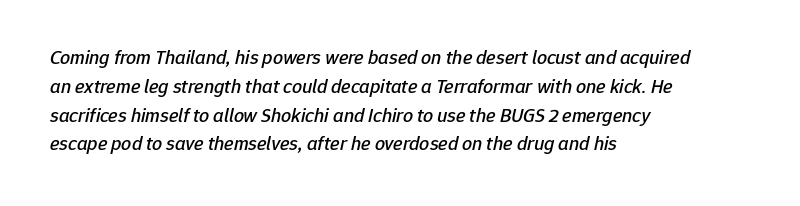
The paragraph has a hard left edge and a soft right edge. Looking at the ascenders, they clearly lean. The gaps between neighbouring characters are ordinary and unremarkable. Underlining? Definitely not there. Summary of vertical rhythm: regular, with standard interline spacing.
